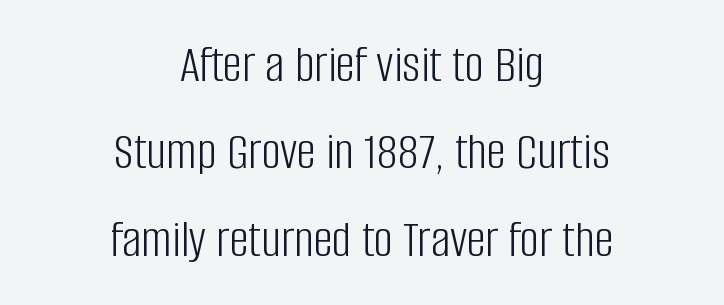
Nope, not italic — everything's standing straight. Spacing between characters is what you'd get straight out of the box. The characters are drawn with everyday or finer stroke widths. Lines of text with bare space underneath. Nope, no serifs anywhere on these letters. Is this a fixed-width face? No — the glyphs have proportional, varying widths.
